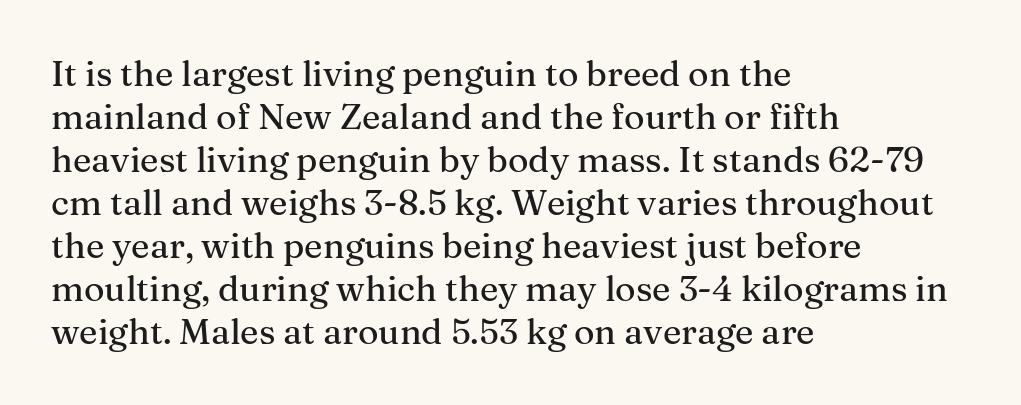
Does the copy run flush right? No — it runs flush left. Font category for this specimen: serif. What stands out about the letter spacing? Nothing — it is the standard amount. The rendering uses natural spacing where letterforms have individual widths.
